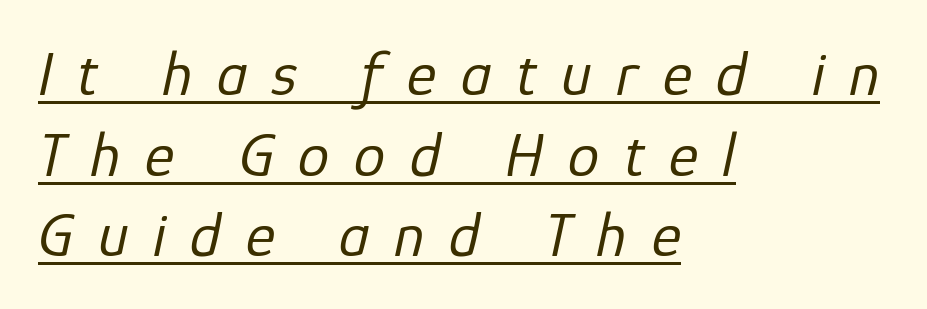
Q: Is the text bold? A: No.
Q: Is the text italic (slanted)? A: Yes, it leans right by about 12 degrees.
Q: Is the text underlined? A: Yes.
Q: How is the paragraph aligned? A: Left-aligned.
Q: Is the spacing between letters normal or unusually wide? A: Unusually wide.
Q: Is the spacing between lines tight, normal or loose? A: Normal.
Q: Width (condensed, normal, or wide)? A: Normal.
Q: Stroke contrast? A: Low.
Q: x-height? A: Medium.
Q: Monospaced? A: No.
